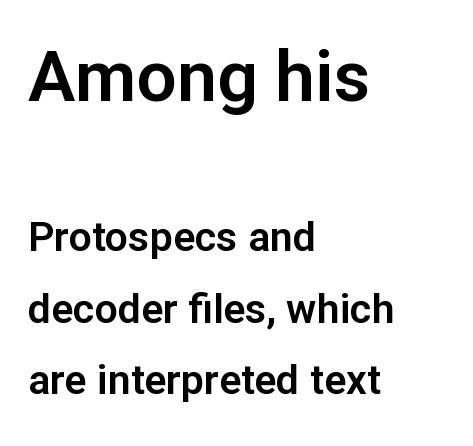
Posture: vertical. The rendering uses natural spacing where letterforms have individual widths. This sample uses a sans-serif face. Each row of text sits above clean, open space. The letterforms sit shoulder to shoulder at normal distance. The rag falls on the right side of this text block.
